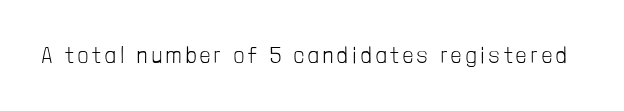
The image shows 22 px text type, upright; set unusually wide letter spacing (+0.2 em), not underlined.
